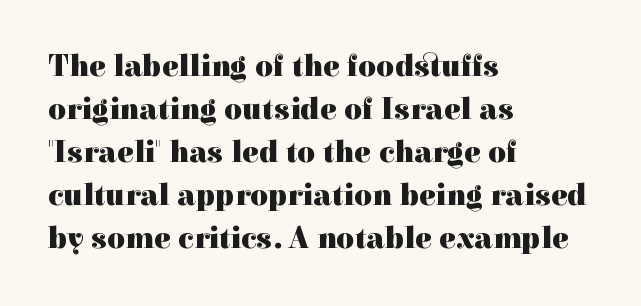
{"serif": "yes", "italic": "no", "bold": "yes", "weight": "heavy", "width": "normal", "x_height": "medium", "monospaced": "no", "underline": "no", "align": "left", "line_spacing": "normal", "line_spacing_ratio": 1.39, "letter_spacing": "normal", "letter_spacing_em": 0.0, "glyph_px": 31}
